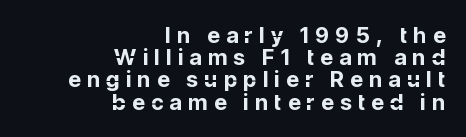
Q: Is the text bold? A: Yes.
Q: Is the text italic (slanted)? A: No, it is upright.
Q: Is the text underlined? A: No.
Q: How is the paragraph aligned? A: Right-aligned.
Q: Is the spacing between letters normal or unusually wide? A: Unusually wide.
Q: Is the spacing between lines tight, normal or loose? A: Tight.
